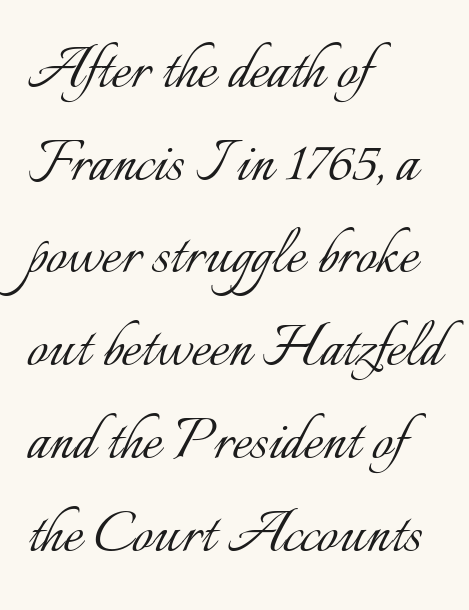
{"bold": "no", "weight": "light", "width": "normal", "stroke_contrast": "low", "x_height": "small", "monospaced": "no", "underline": "no", "align": "left", "line_spacing": "normal", "line_spacing_ratio": 1.27, "letter_spacing": "normal", "letter_spacing_em": 0.0, "glyph_px": 73}
